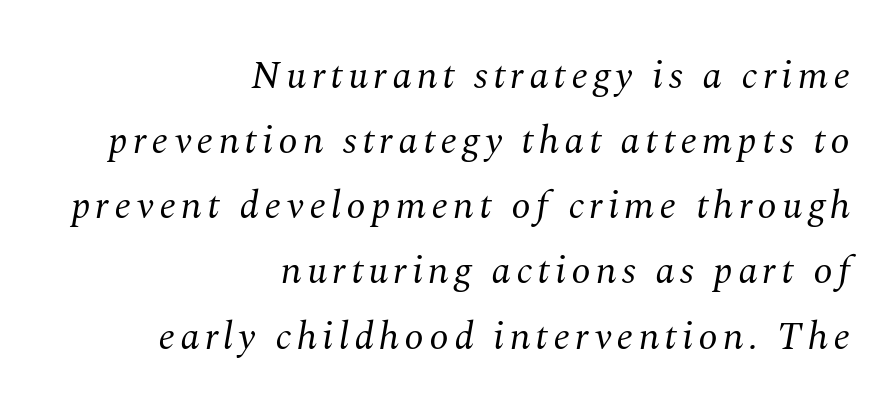
Q: Is the text bold? A: No.
Q: Is the text italic (slanted)? A: Yes, it leans right by about 10 degrees.
Q: Is the typeface a serif or a sans-serif typeface? A: Serif.
Q: Is the text underlined? A: No.
Q: How is the paragraph aligned? A: Right-aligned.
Q: Is the spacing between lines tight, normal or loose? A: Normal.
Q: Width (condensed, normal, or wide)? A: Normal.
Q: Stroke contrast? A: Medium.
Q: x-height? A: Medium.
Q: Monospaced? A: No.
